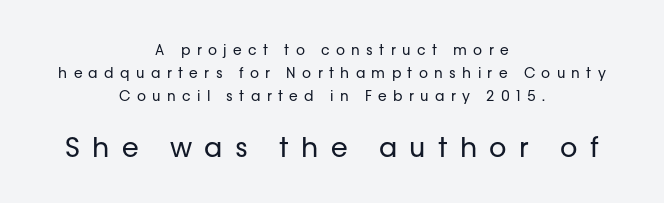
The image shows 27 px text type, upright; set centered, normal line spacing (1.65x), unusually wide letter spacing (+0.45 em), not underlined; the second (bottom) block is 1.93x larger.
